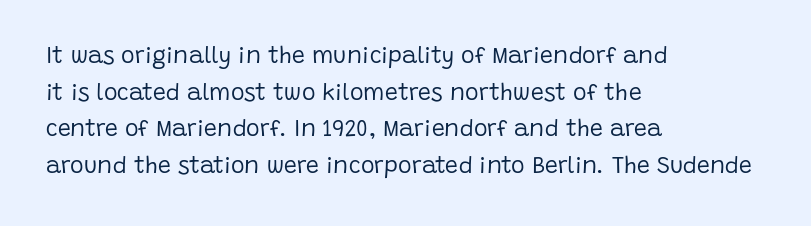
{"italic": "no", "bold": "no", "underline": "no", "align": "left", "line_spacing": "normal", "line_spacing_ratio": 1.59, "letter_spacing": "normal", "letter_spacing_em": 0.0, "glyph_px": 23}
